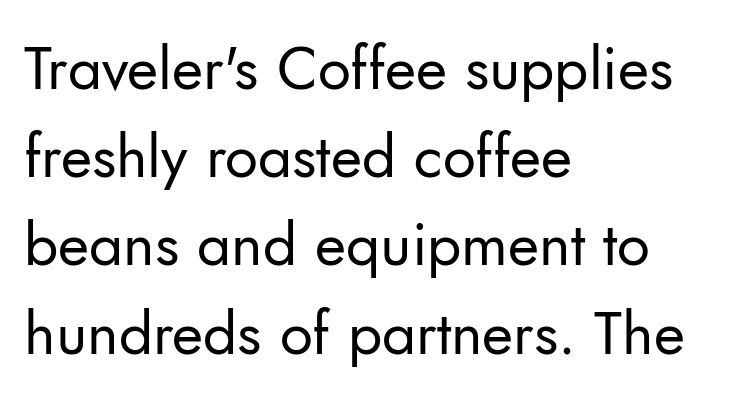
Q: Is the text bold? A: No.
Q: Is the text italic (slanted)? A: No, it is upright.
Q: Is the typeface a serif or a sans-serif typeface? A: Sans-serif.
Q: Is the text underlined? A: No.
Q: How is the paragraph aligned? A: Left-aligned.
Q: Is the spacing between letters normal or unusually wide? A: Normal.
Q: Is the spacing between lines tight, normal or loose? A: Normal.
Q: Width (condensed, normal, or wide)? A: Normal.
Q: Stroke contrast? A: Low.
Q: x-height? A: Small.
Q: Monospaced? A: No.
